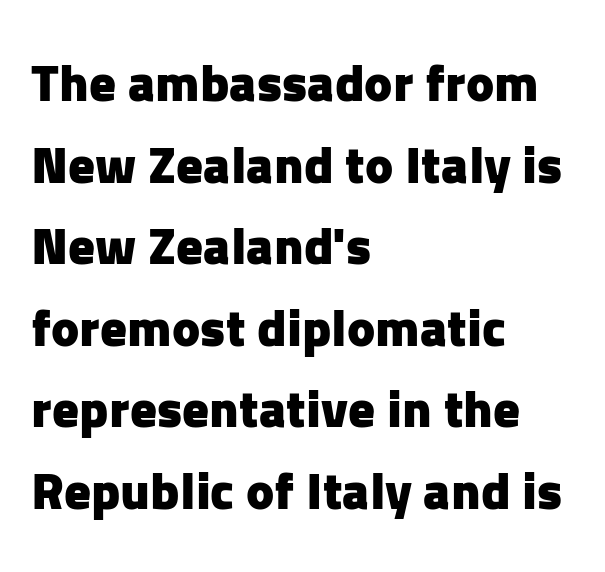
Chunky letters — that's bold for sure. All the whitespace from short lines collects on the right. A typesetter would label this face a sans. Designer's note — italics off, roman on.
